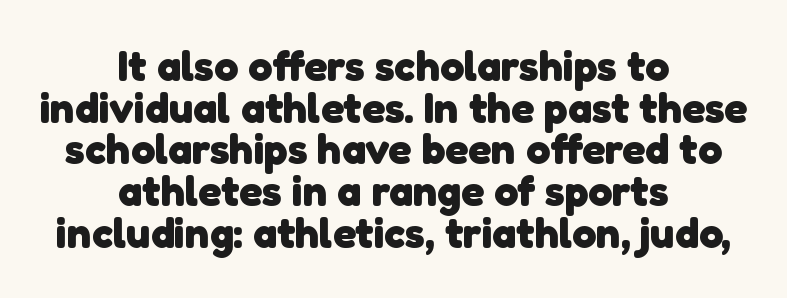
Q: Is the text bold? A: Yes.
Q: Is the typeface a serif or a sans-serif typeface? A: Sans-serif.
Q: Is the text underlined? A: No.
Q: How is the paragraph aligned? A: Centered.
Q: Is the spacing between letters normal or unusually wide? A: Normal.
Q: Is the spacing between lines tight, normal or loose? A: Tight.
Q: Width (condensed, normal, or wide)? A: Normal.
Q: Stroke contrast? A: Low.
Q: x-height? A: Medium.
Q: Monospaced? A: No.
